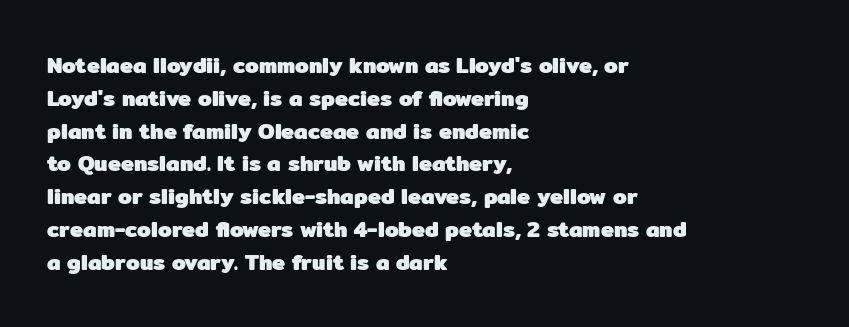
The image shows 22 px bold type, upright; set left-aligned, normal line spacing (1.49x), normal letter spacing, not underlined.
